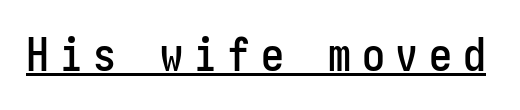
Q: Is the text italic (slanted)? A: No, it is upright.
Q: Is the typeface a serif or a sans-serif typeface? A: Sans-serif.
Q: Is the text underlined? A: Yes.
Q: Is the spacing between letters normal or unusually wide? A: Unusually wide.
Q: Width (condensed, normal, or wide)? A: Condensed.
Q: Stroke contrast? A: Low.
Q: x-height? A: Medium.
